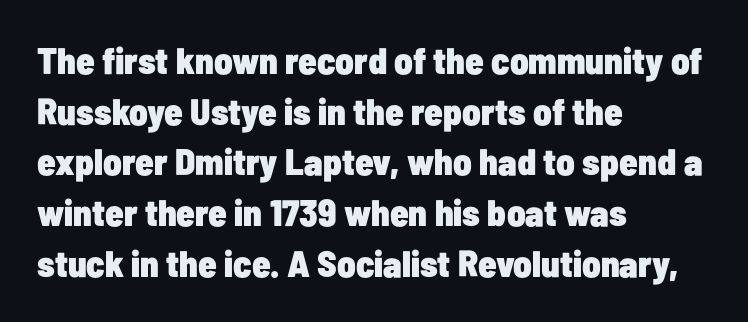
{"serif": "no", "italic": "no", "bold": "yes", "weight": "heavy", "width": "condensed", "stroke_contrast": "low", "x_height": "medium", "monospaced": "no", "underline": "no", "align": "left", "line_spacing": "normal", "line_spacing_ratio": 1.37, "letter_spacing": "normal", "letter_spacing_em": 0.0, "glyph_px": 37}
